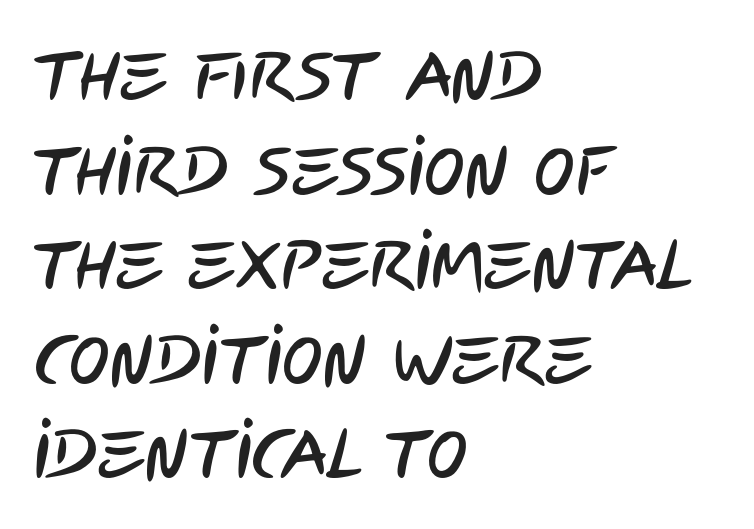
Q: Is the typeface a serif or a sans-serif typeface? A: Sans-serif.
Q: Is the text underlined? A: No.
Q: How is the paragraph aligned? A: Left-aligned.
Q: Is the spacing between letters normal or unusually wide? A: Normal.
Q: Is the spacing between lines tight, normal or loose? A: Normal.
Q: Width (condensed, normal, or wide)? A: Condensed.
Q: Stroke contrast? A: Low.
Q: x-height? A: Large.
Q: Monospaced? A: No.
